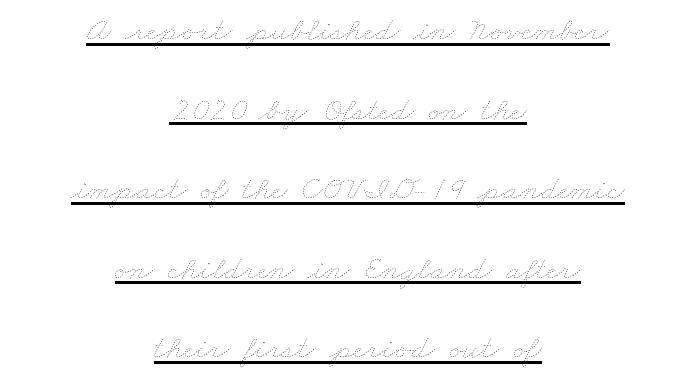
{"bold": "no", "weight": "thin", "width": "wide", "stroke_contrast": "low", "x_height": "small", "monospaced": "no", "underline": "yes", "align": "center", "line_spacing": "loose", "line_spacing_ratio": 2.34, "letter_spacing": "normal", "letter_spacing_em": 0.0, "glyph_px": 34}
